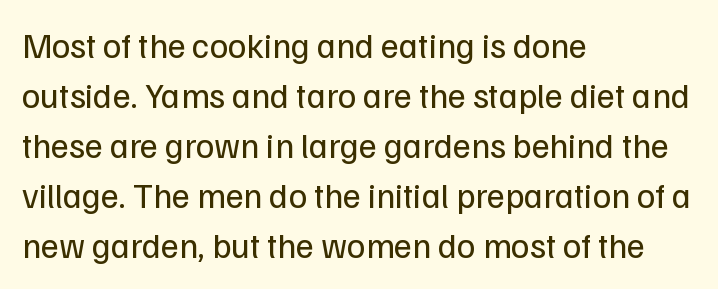
Layout note: lines flush left. It's the straight-up-and-down kind of type. The passage shown is typed in a proportional face where columns would drift. Evenly set lines give the paragraph a standard silhouette.
